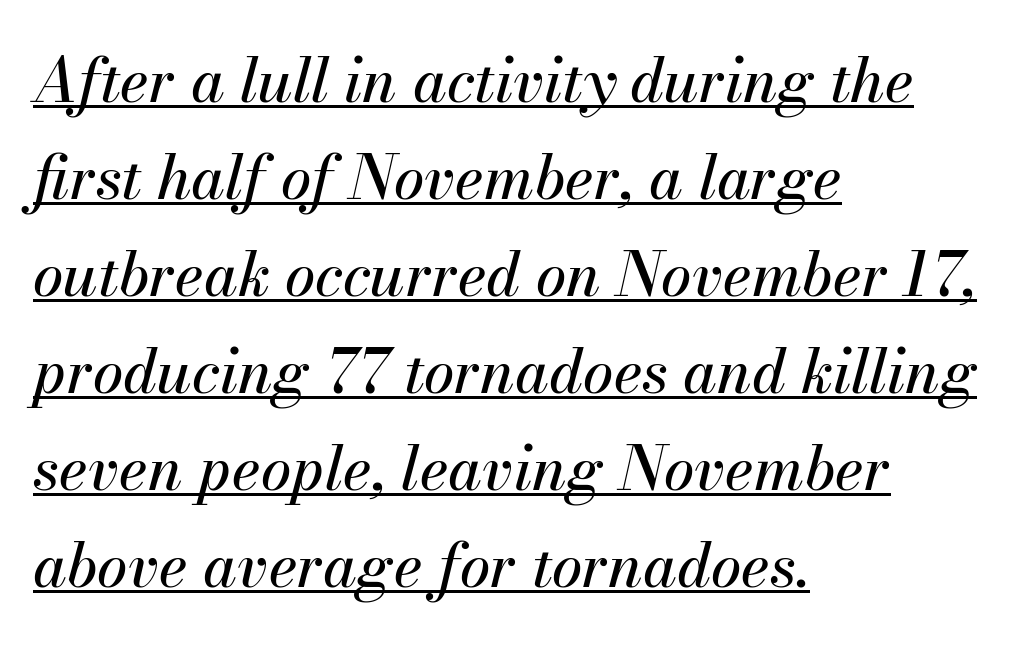
Standard letterfit; no display-style spreading of the glyphs. Teacher's note: observe the even left margin — that is flush-left alignment. The letters advance in unequal steps, a hallmark of proportional type. Characters are canted at an angle relative to the baseline's perpendicular.
